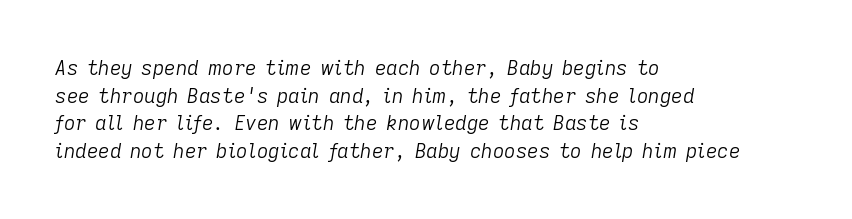
Q: Is the text bold? A: No.
Q: Is the text italic (slanted)? A: Yes, it leans right by about 9 degrees.
Q: Is the text underlined? A: No.
Q: How is the paragraph aligned? A: Left-aligned.
Q: Is the spacing between letters normal or unusually wide? A: Normal.
Q: Is the spacing between lines tight, normal or loose? A: Normal.
